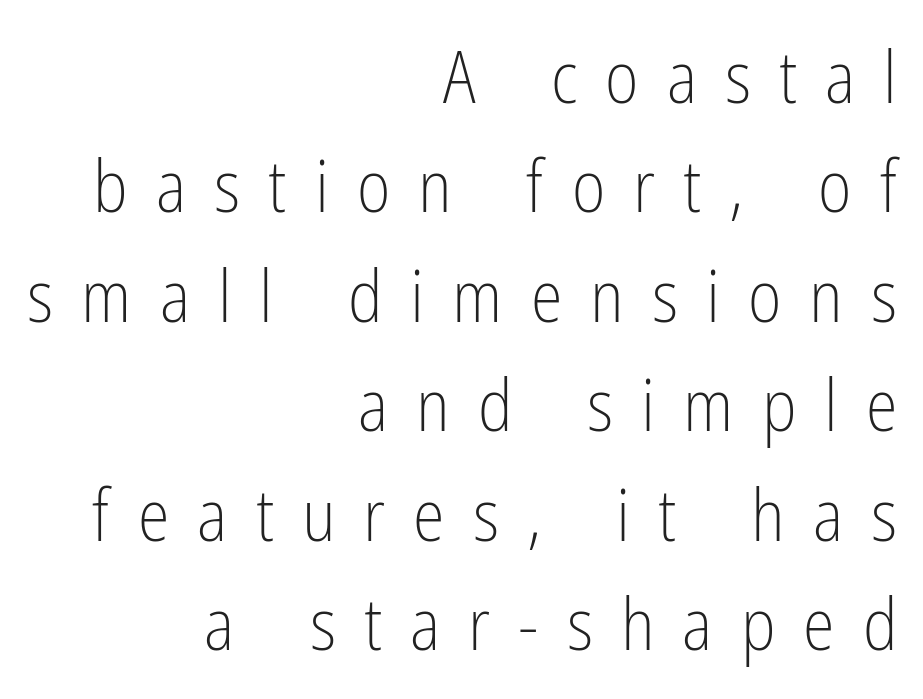
The image shows 72 px light, condensed sans-serif type, upright; set right-aligned, normal line spacing (1.52x), unusually wide letter spacing (+0.39 em), not underlined; low stroke contrast and a medium x-height.
